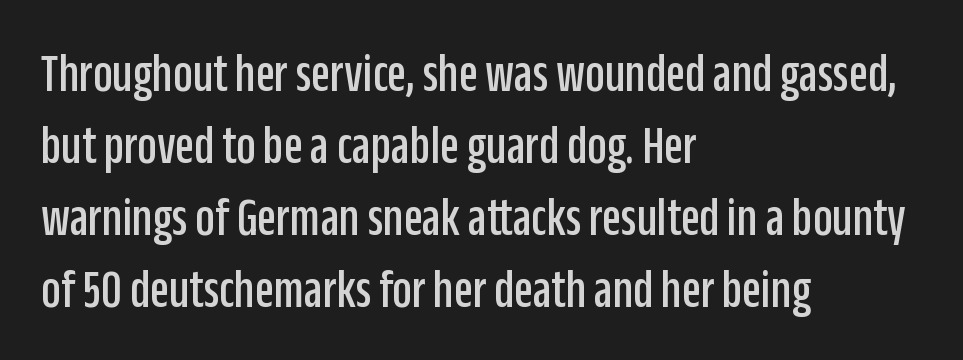
{"serif": "no", "italic": "no", "width": "condensed", "stroke_contrast": "low", "x_height": "large", "monospaced": "no", "underline": "no", "align": "left", "line_spacing": "normal", "line_spacing_ratio": 1.31, "letter_spacing": "normal", "letter_spacing_em": 0.0, "glyph_px": 55}
